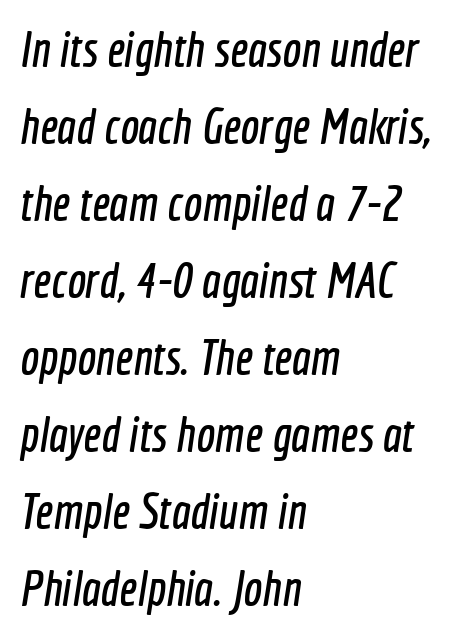
Compared with typical paragraphs, the rows here are spaced about the same. The space directly below the letters is spotless. The tracking reads as untouched default to a designer's eye. Classification — sans serif. One-word summary of the alignment: left.
